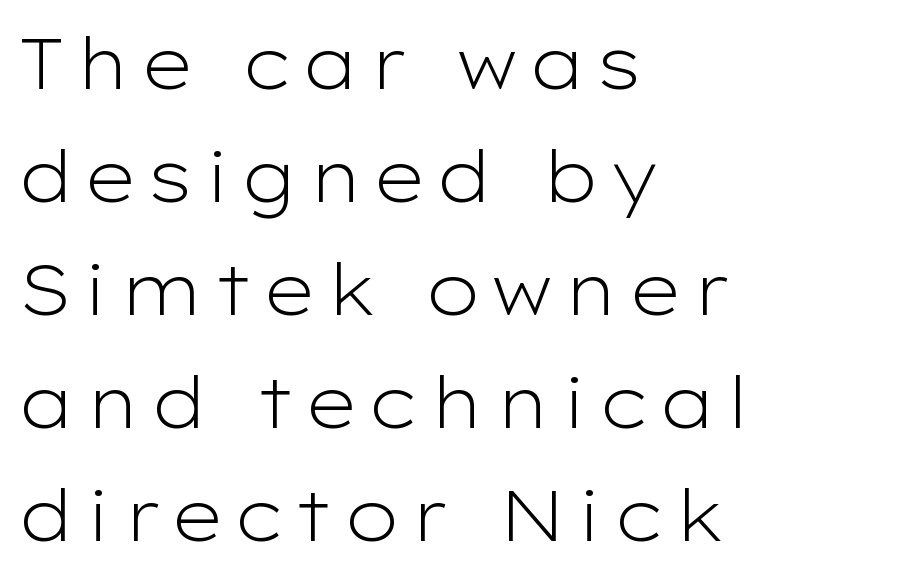
Q: Is the text bold? A: No.
Q: Is the text italic (slanted)? A: No, it is upright.
Q: Is the typeface a serif or a sans-serif typeface? A: Sans-serif.
Q: Is the text underlined? A: No.
Q: How is the paragraph aligned? A: Left-aligned.
Q: Is the spacing between lines tight, normal or loose? A: Normal.
Q: Width (condensed, normal, or wide)? A: Wide.
Q: Stroke contrast? A: Low.
Q: x-height? A: Medium.
Q: Monospaced? A: No.
